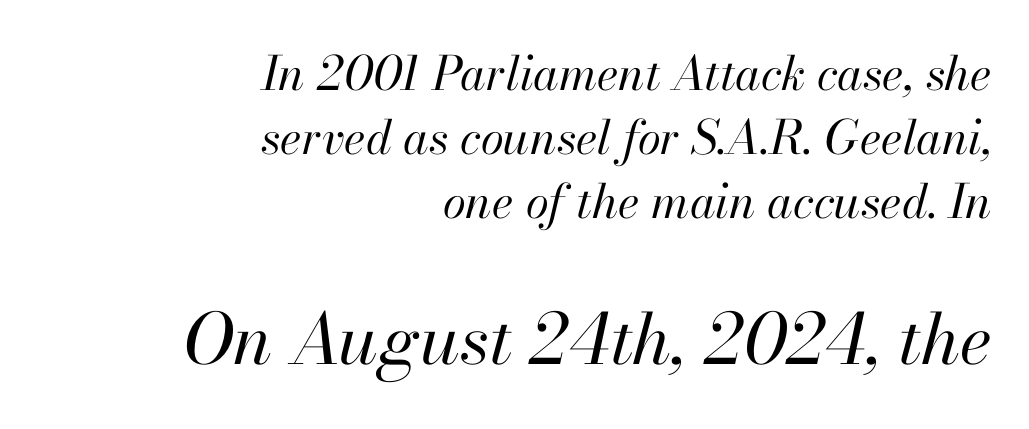
Vertical stems look standard width or narrower in stroke. These lines keep a tight, regular rhythm from letter to letter. Notice how the passage keeps a crisp vertical edge on the right only. The font's italic variant was chosen for this text.
